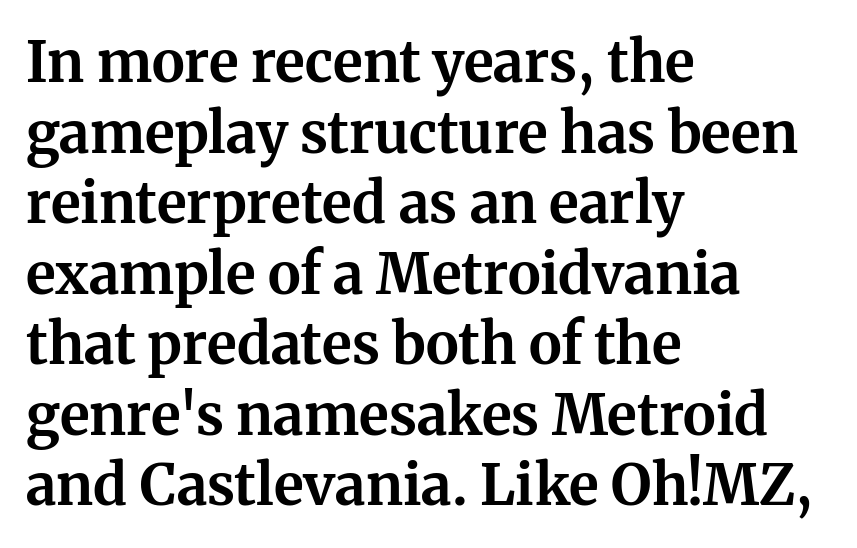
The paragraph has a hard left edge and a soft right edge. Horizontal bands of white between lines are of average thickness. The specimen omits any rule beneath the text block's lines. The letters carry serifs — small finishing strokes at the ends of their stems.
